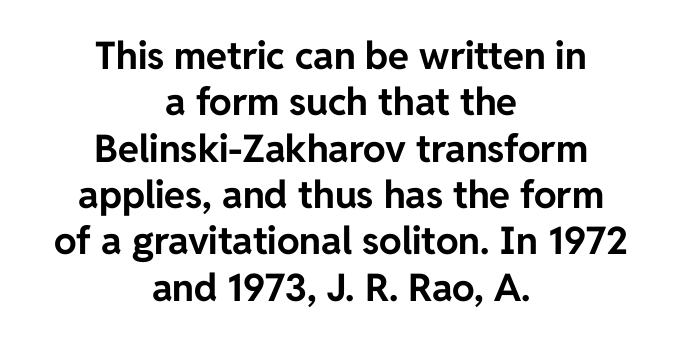
{"serif": "no", "italic": "no", "bold": "yes", "weight": "bold", "width": "normal", "stroke_contrast": "low", "x_height": "medium", "monospaced": "no", "underline": "no", "align": "center", "line_spacing_ratio": 1.22, "letter_spacing": "normal", "letter_spacing_em": 0.0, "glyph_px": 38}
